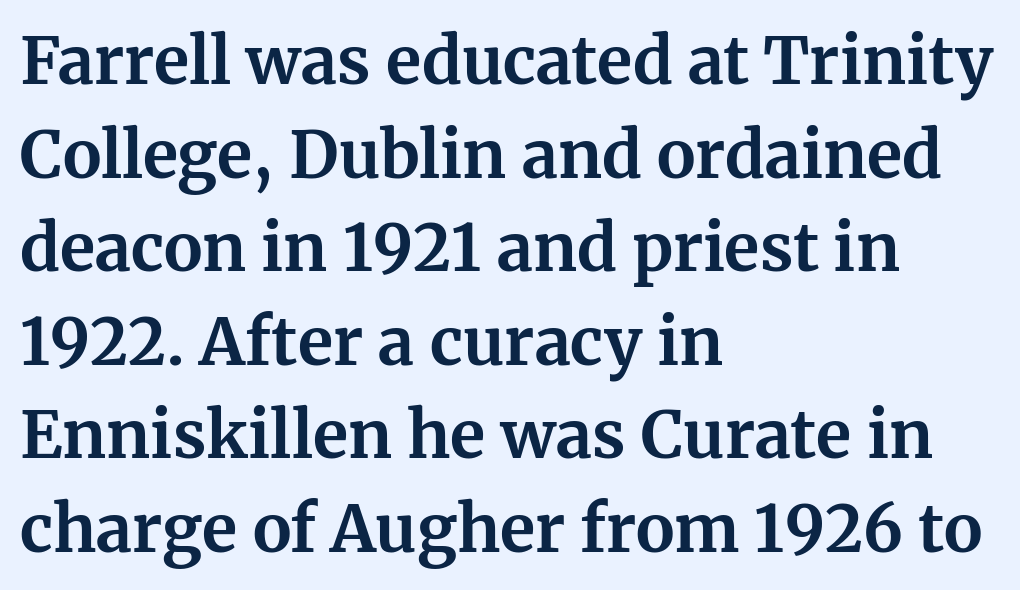
Words appear dense and cohesive because spacing is normal. The rendering uses a bold face; every stroke is thick and dark. Check under the words: just untouched page. Short and long lines alike share a common starting point at left. This sample keeps an unexceptional amount of space between lines.
